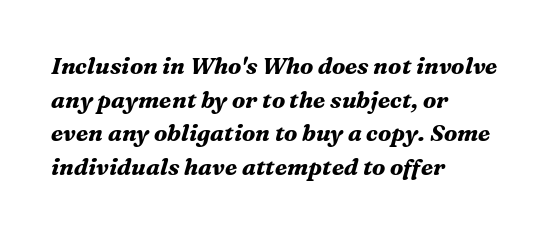
Q: Is the text bold? A: Yes.
Q: Is the text italic (slanted)? A: Yes, it leans right by about 16 degrees.
Q: Is the text underlined? A: No.
Q: How is the paragraph aligned? A: Left-aligned.
Q: Is the spacing between letters normal or unusually wide? A: Normal.
Q: Is the spacing between lines tight, normal or loose? A: Normal.
